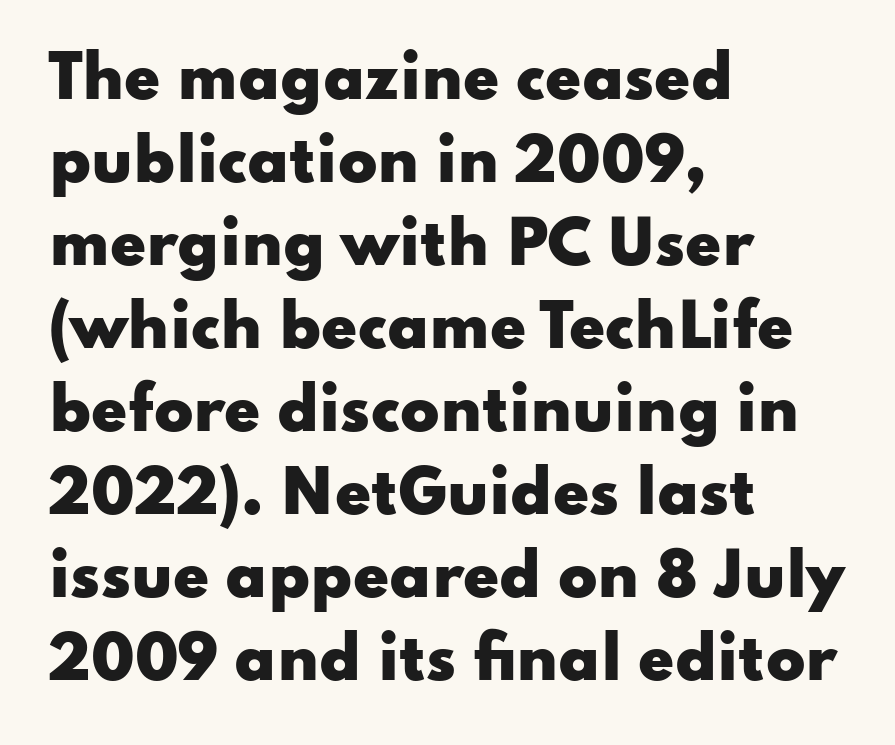
This is sans-serif lettering, the kind often seen on screens and signage. Quick note: not italic, upright. You could call the tracking neutral — neither tight nor loose. The paragraph shown leans on its left margin. Students, observe: this is what conventionally led text looks like.
